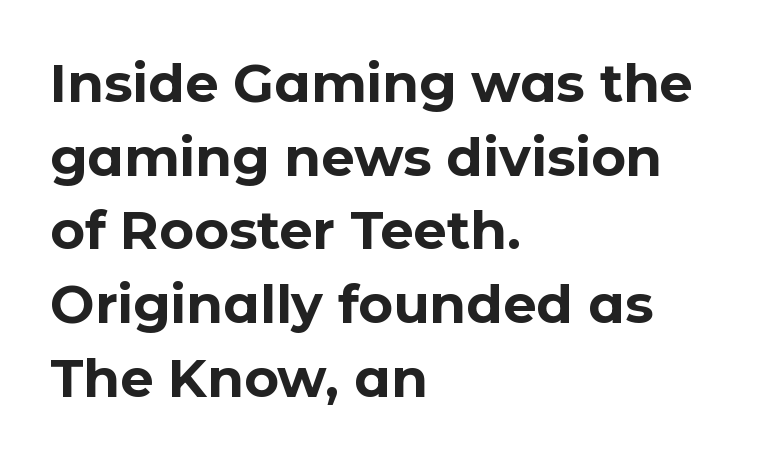
{"serif": "no", "italic": "no", "bold": "yes", "weight": "bold", "width": "normal", "stroke_contrast": "low", "x_height": "medium", "monospaced": "no", "underline": "no", "align": "left", "line_spacing": "normal", "line_spacing_ratio": 1.39, "letter_spacing": "normal", "letter_spacing_em": 0.0, "glyph_px": 53}
